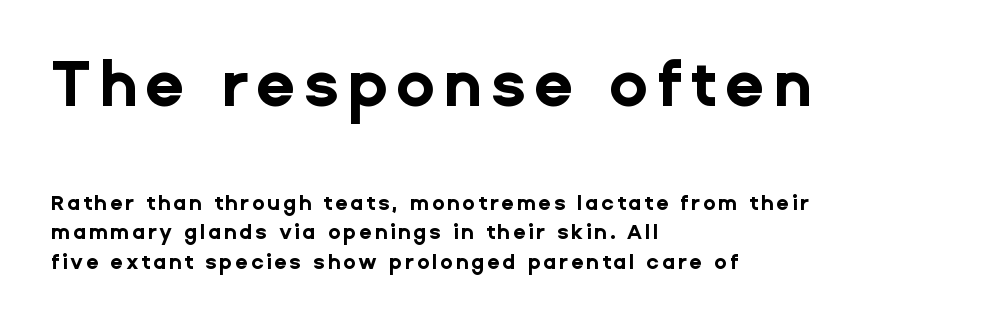
{"serif": "no", "italic": "no", "bold": "yes", "weight": "bold", "width": "normal", "stroke_contrast": "low", "x_height": "medium", "monospaced": "no", "underline": "no", "align": "left", "line_spacing": "normal", "line_spacing_ratio": 1.4, "larger_block": "first", "size_ratio": 3.05, "glyph_px": 64}
